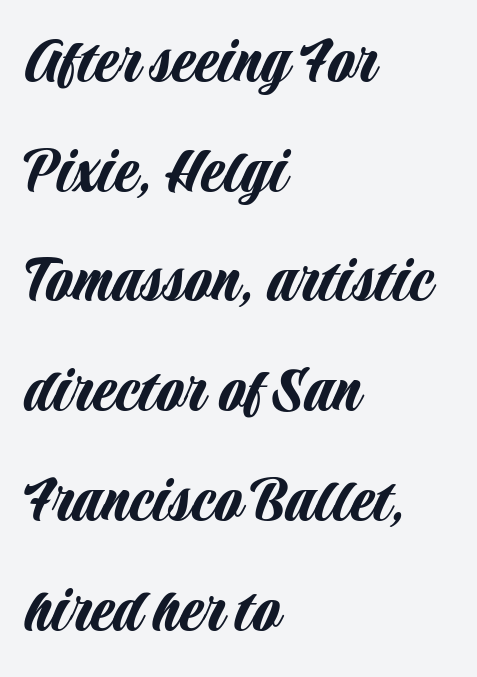
The image shows 69 px condensed sans-serif type; set left-aligned, normal line spacing (1.59x), normal letter spacing, not underlined; low stroke contrast and a large x-height.
